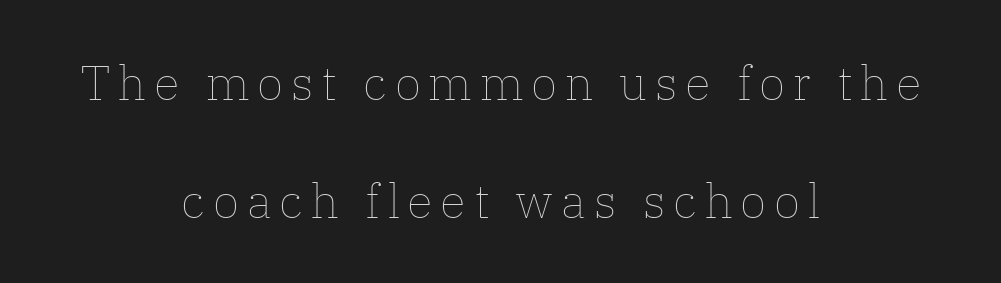
Decoration check: the copy has no underline. Each letter keeps its own natural width here, so spacing adapts to shape. Summary of weight: not heavy and not bold. The passage shown stacks its lines with a broad gap. Notice how the passage keeps no hard edge, just a central spine. You can tell it's not italic because the verticals are truly vertical.
